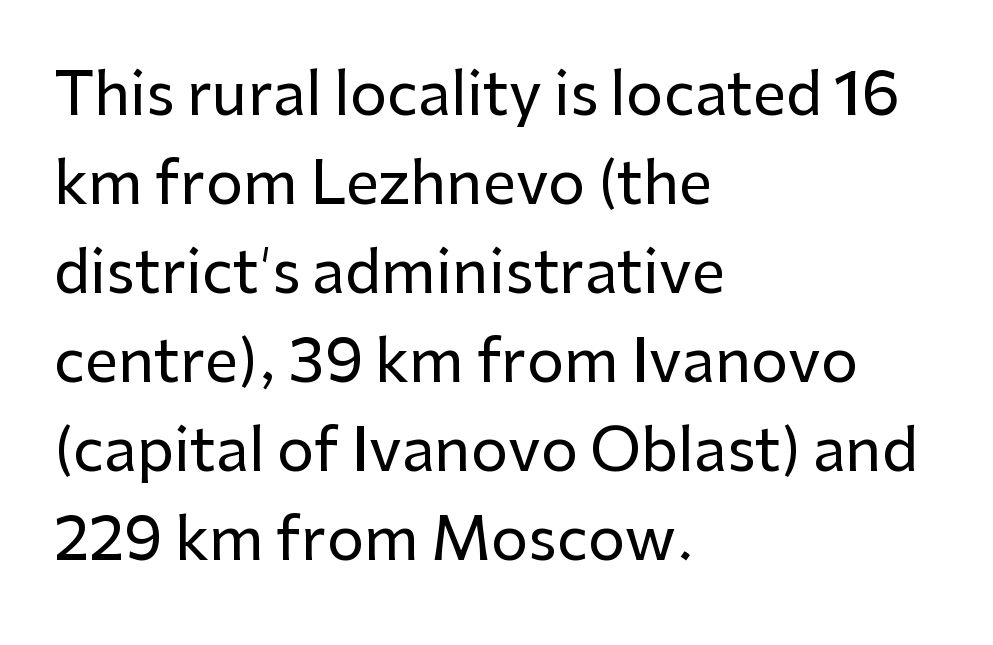
The typesetter chose a ragged-right arrangement here. Nothing unusual about the tracking: characters are spaced as the font intends. The typography opts for an upright posture over an oblique one. Glance below the letters and you will spot only blank space. This sample keeps an unexceptional amount of space between lines.
